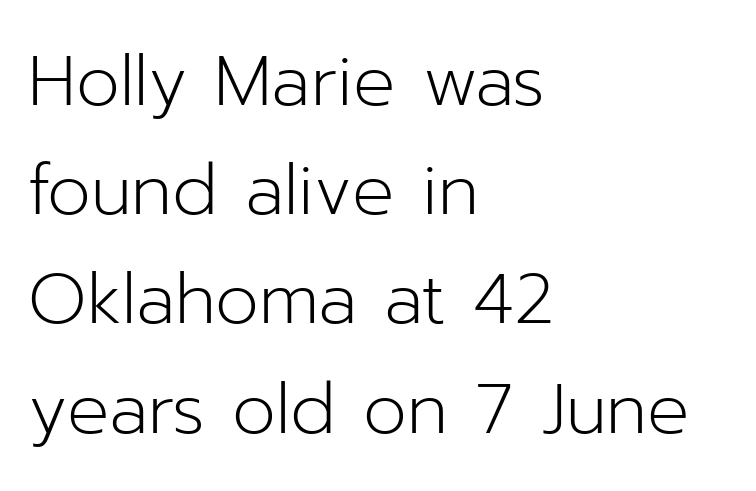
The image shows 70 px light sans-serif type, upright; set left-aligned, normal line spacing (1.56x), normal letter spacing, not underlined; low stroke contrast and a medium x-height.
